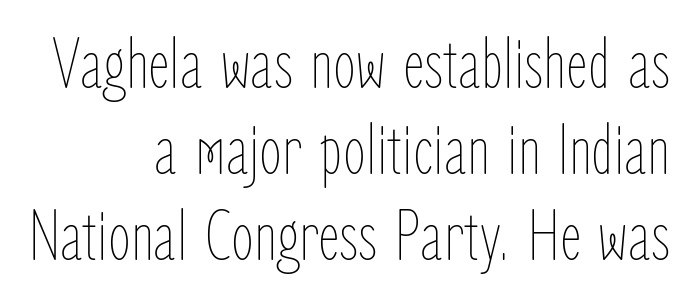
Each line ends at the same right margin while the left side varies. Spacing verdict: proportional, widths tailored to each character. The gaps between neighbouring characters are ordinary and unremarkable. Posture: upright roman.
